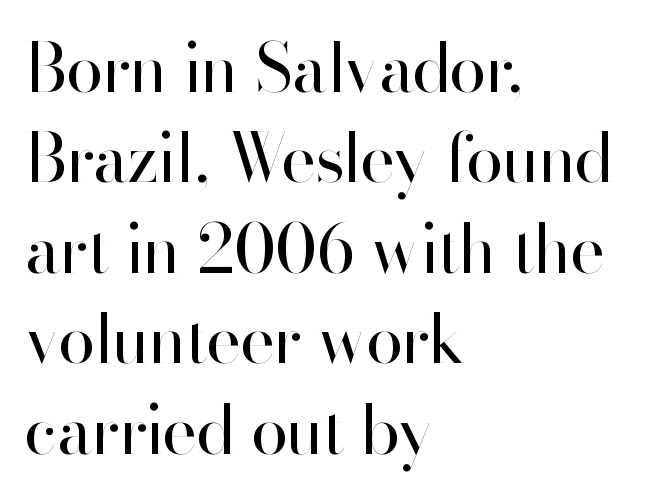
Regarding serifs, this sample does without them. Students, note that the glyphs here touch the page at normal intervals. This sample is left-justified, so line endings fall wherever the words run out. Italic: no, the glyphs are upright roman. Stem width sits at or under what a default text font uses.
